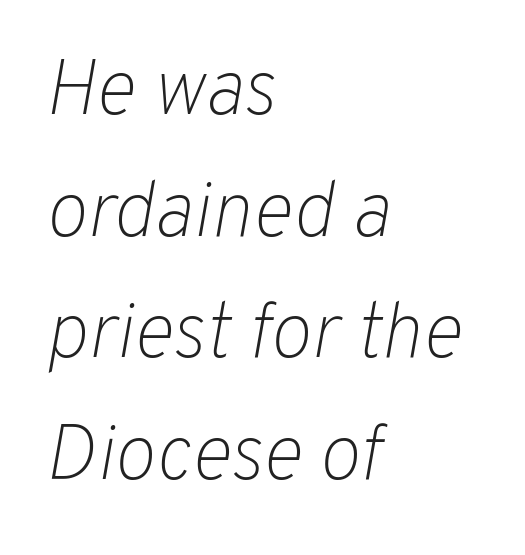
{"italic": "yes", "lean": "right", "slant_degrees": 10, "bold": "no", "weight": "light", "width": "normal", "stroke_contrast": "low", "x_height": "medium", "monospaced": "no", "underline": "no", "align": "left", "line_spacing": "normal", "line_spacing_ratio": 1.56, "letter_spacing": "normal", "letter_spacing_em": 0.0, "glyph_px": 78}
